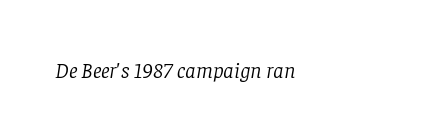
The image shows 22 px text type, italic (leaning right); set normal letter spacing, not underlined.
